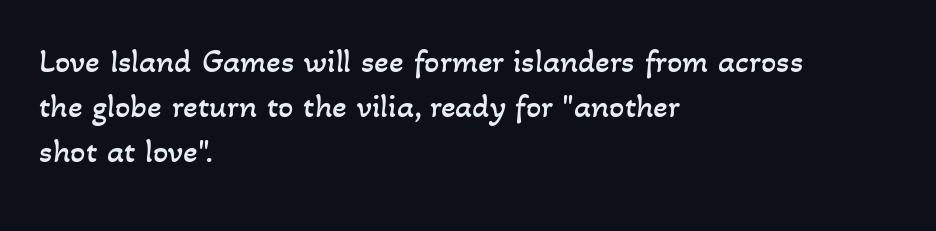
The image shows 34 px regular-weight type; set left-aligned, normal line spacing (1.33x), normal letter spacing, not underlined; low stroke contrast and a small x-height.
